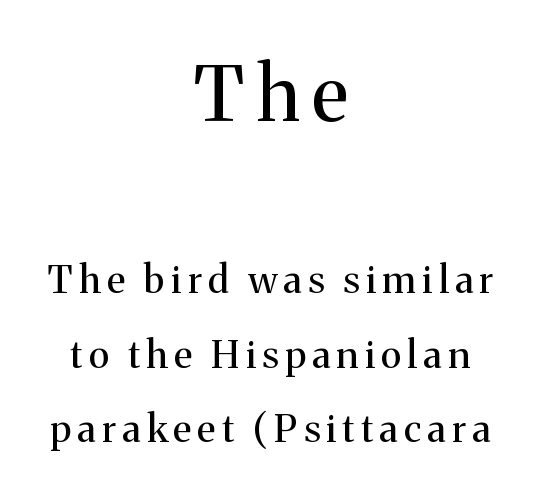
The baseline area is clear. This sample uses an upright cut, with every glyph sitting square on the baseline. The leading is generous, giving the passage an open texture. Here the designer chose a conventional face with non-uniform glyph widths. The letters carry serifs — small finishing strokes at the ends of their stems.
